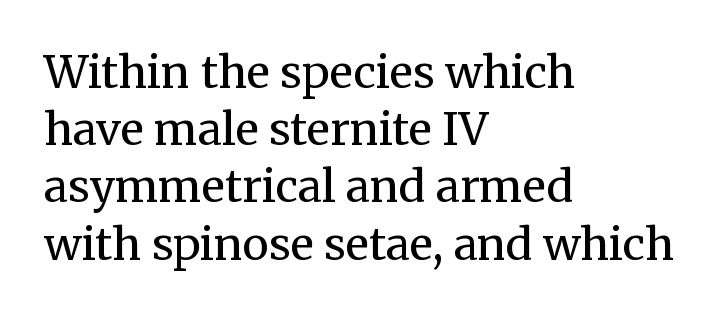
Q: Is the text bold? A: No.
Q: Is the text italic (slanted)? A: No, it is upright.
Q: Is the typeface a serif or a sans-serif typeface? A: Serif.
Q: Is the text underlined? A: No.
Q: How is the paragraph aligned? A: Left-aligned.
Q: Is the spacing between letters normal or unusually wide? A: Normal.
Q: Is the spacing between lines tight, normal or loose? A: Normal.
Q: Width (condensed, normal, or wide)? A: Normal.
Q: Stroke contrast? A: Medium.
Q: x-height? A: Medium.
Q: Monospaced? A: No.
